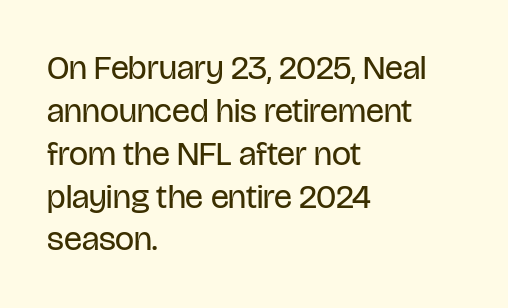
{"serif": "no", "italic": "no", "bold": "no", "weight": "regular", "width": "condensed", "stroke_contrast": "low", "x_height": "large", "monospaced": "no", "underline": "no", "align": "left", "line_spacing": "normal", "line_spacing_ratio": 1.26, "letter_spacing": "normal", "letter_spacing_em": 0.0, "glyph_px": 34}
